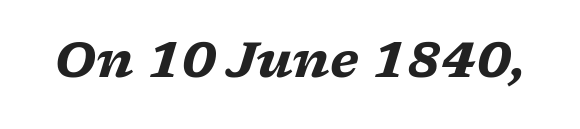
Q: Is the text bold? A: Yes.
Q: Is the text italic (slanted)? A: Yes, it leans right by about 17 degrees.
Q: Is the typeface a serif or a sans-serif typeface? A: Serif.
Q: Is the text underlined? A: No.
Q: Is the spacing between letters normal or unusually wide? A: Normal.
Q: Width (condensed, normal, or wide)? A: Wide.
Q: Stroke contrast? A: Low.
Q: x-height? A: Medium.
Q: Monospaced? A: No.
